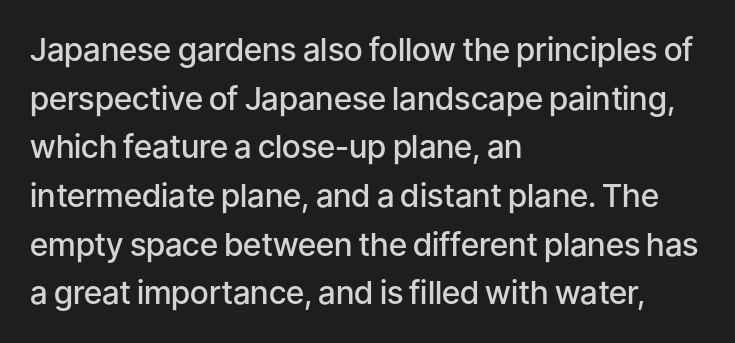
The image shows 32 px semibold sans-serif type, upright; set left-aligned, normal line spacing (1.52x), normal letter spacing, not underlined; low stroke contrast and a medium x-height.
